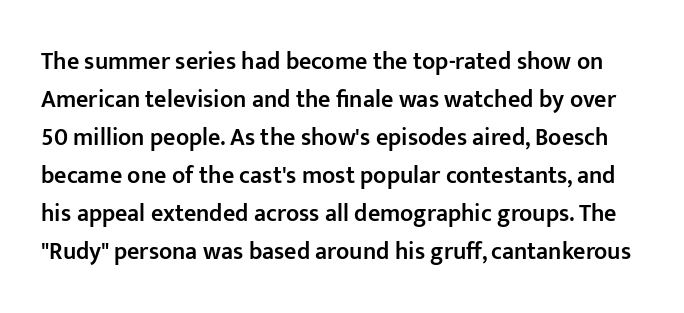
{"italic": "no", "bold": "semi", "underline": "no", "line_spacing": "normal", "line_spacing_ratio": 1.58, "letter_spacing": "normal", "letter_spacing_em": 0.0, "glyph_px": 24}
